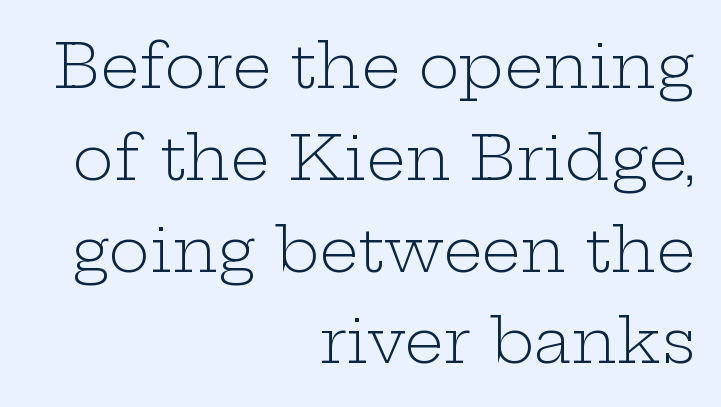
Q: Is the text bold? A: No.
Q: Is the text italic (slanted)? A: No, it is upright.
Q: Is the typeface a serif or a sans-serif typeface? A: Serif.
Q: Is the text underlined? A: No.
Q: How is the paragraph aligned? A: Right-aligned.
Q: Is the spacing between letters normal or unusually wide? A: Normal.
Q: Is the spacing between lines tight, normal or loose? A: Normal.
Q: Width (condensed, normal, or wide)? A: Wide.
Q: Stroke contrast? A: Low.
Q: x-height? A: Medium.
Q: Monospaced? A: No.
